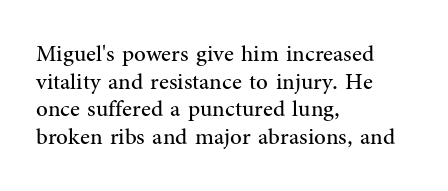
The image shows 23 px text type, upright; set left-aligned, line spacing 1.2x, normal letter spacing, not underlined.
